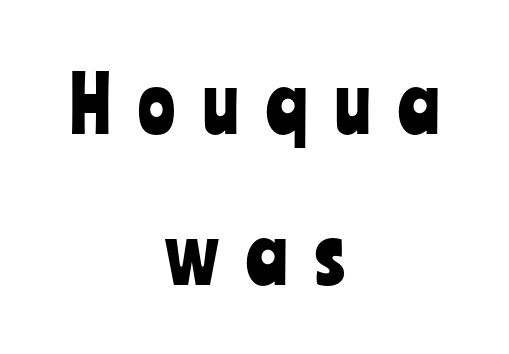
Check under the words: just untouched page. Classification — sans serif. The axis of the letterforms is exactly vertical. Reading down the column, the eye jumps a long way to each next line. In CSS terms this would be text-align: center. The horizontal fit of the characters is loose and conspicuously gappy.
